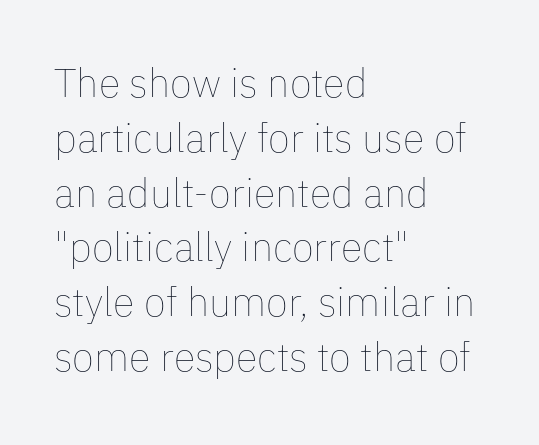
{"italic": "no", "bold": "no", "weight": "thin", "width": "normal", "stroke_contrast": "low", "x_height": "medium", "monospaced": "no", "underline": "no", "align": "left", "line_spacing": "normal", "line_spacing_ratio": 1.37, "letter_spacing": "normal", "letter_spacing_em": 0.0, "glyph_px": 40}
